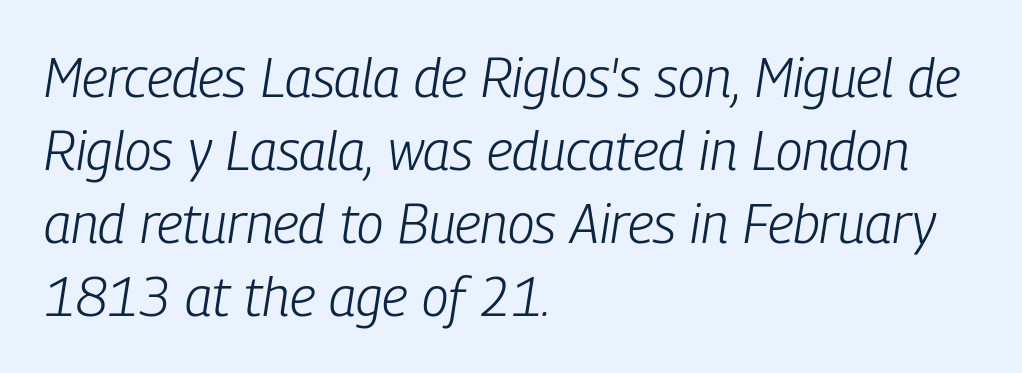
Q: Is the text bold? A: No.
Q: Is the text italic (slanted)? A: Yes, it leans right by about 9 degrees.
Q: Is the text underlined? A: No.
Q: How is the paragraph aligned? A: Left-aligned.
Q: Is the spacing between letters normal or unusually wide? A: Normal.
Q: Is the spacing between lines tight, normal or loose? A: Normal.
Q: Width (condensed, normal, or wide)? A: Condensed.
Q: Stroke contrast? A: Low.
Q: x-height? A: Medium.
Q: Monospaced? A: No.
